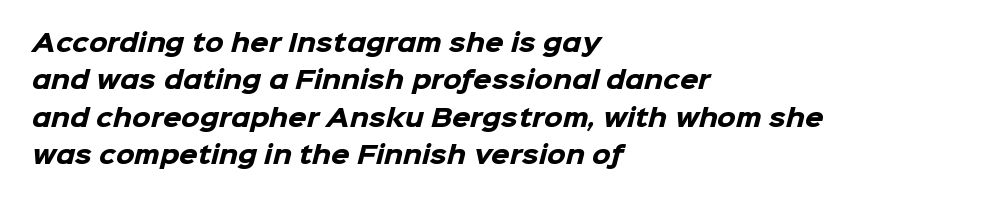
Leading: standard. Plenty of ink on the page — the face is bold. Letter spacing: default. These lines stack with their left ends in a neat column.
